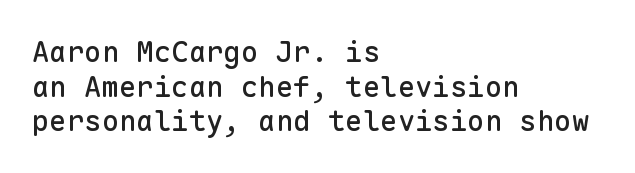
Q: Is the text italic (slanted)? A: No, it is upright.
Q: Is the typeface a serif or a sans-serif typeface? A: Sans-serif.
Q: Is the text underlined? A: No.
Q: How is the paragraph aligned? A: Left-aligned.
Q: Is the spacing between letters normal or unusually wide? A: Normal.
Q: Width (condensed, normal, or wide)? A: Normal.
Q: Stroke contrast? A: Low.
Q: x-height? A: Medium.
Q: Monospaced? A: Yes.
